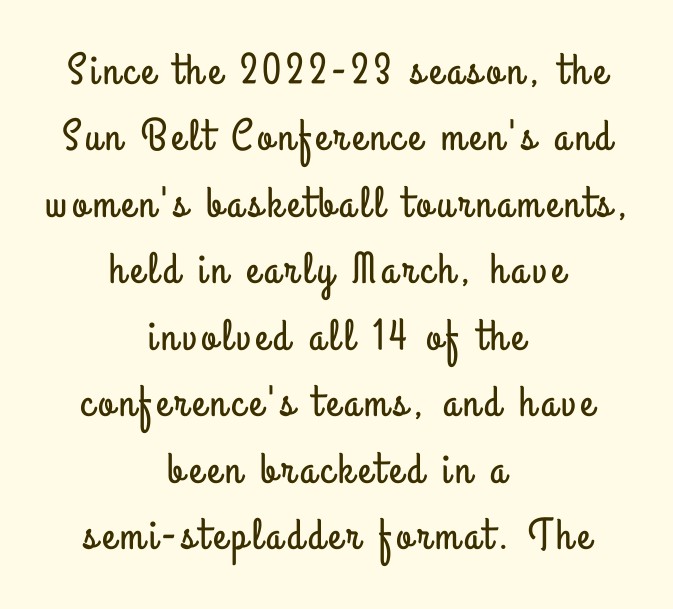
{"serif": "no", "italic": "no", "width": "condensed", "stroke_contrast": "low", "x_height": "small", "monospaced": "no", "underline": "no", "align": "center", "line_spacing": "normal", "line_spacing_ratio": 1.51, "glyph_px": 44}
